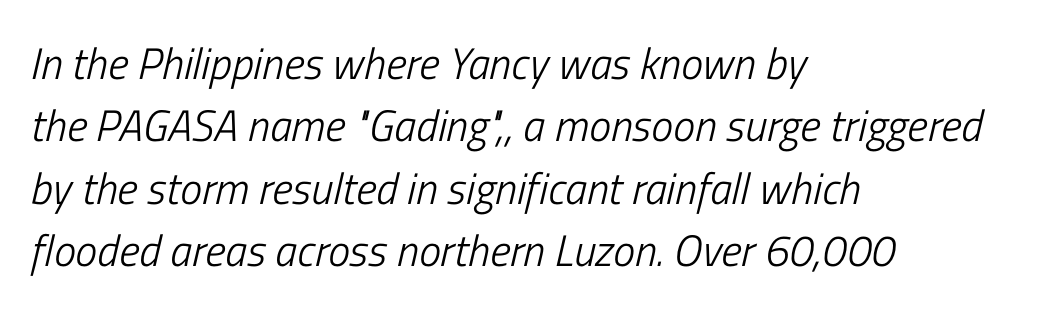
The baseline area is clear. Varying glyph widths throughout — classic text-font behaviour. Teacher's note: observe the even left margin — that is flush-left alignment. The horizontal fit of the characters is conventional and even. Slanted lettering throughout.
